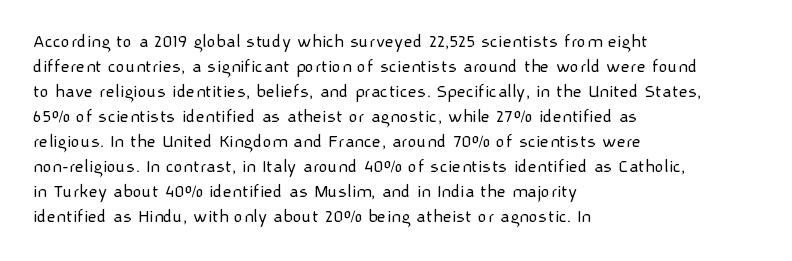
{"italic": "no", "bold": "no", "underline": "no", "align": "left", "line_spacing": "normal", "line_spacing_ratio": 1.25, "letter_spacing": "normal", "letter_spacing_em": 0.0, "glyph_px": 20}
